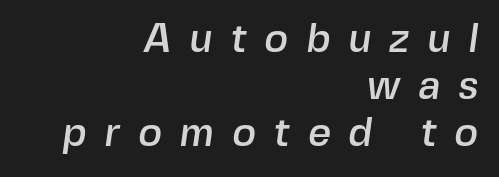
{"serif": "no", "width": "normal", "x_height": "medium", "monospaced": "no", "underline": "no", "align": "right", "line_spacing_ratio": 1.18, "letter_spacing": "wide", "letter_spacing_em": 0.45, "glyph_px": 40}
